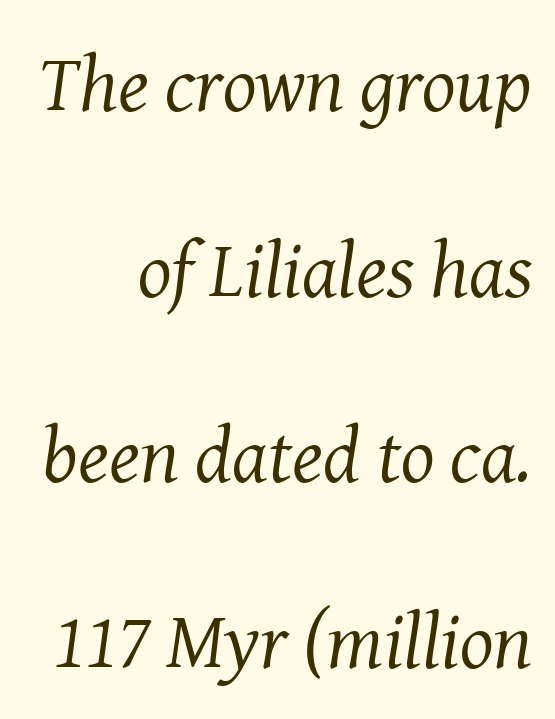
The image shows 79 px regular-weight serif type, italic (leaning right); set right-aligned, loose line spacing (2.35x), normal letter spacing, not underlined; medium stroke contrast and a medium x-height.
